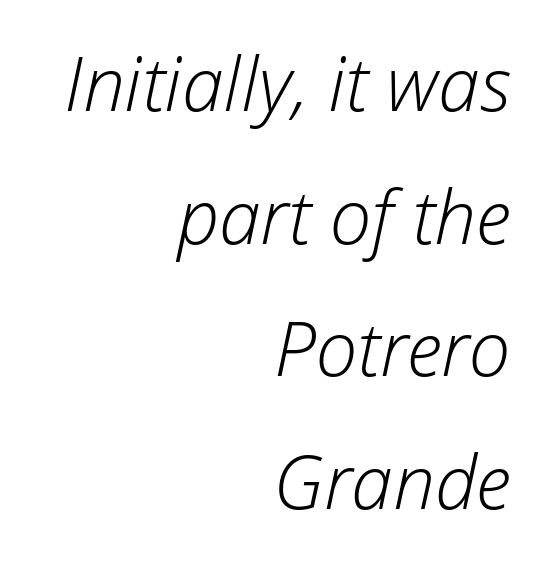
{"italic": "yes", "lean": "right", "slant_degrees": 12, "bold": "no", "weight": "light", "width": "normal", "stroke_contrast": "low", "x_height": "medium", "monospaced": "no", "underline": "no", "align": "right", "line_spacing_ratio": 1.77, "letter_spacing": "normal", "letter_spacing_em": 0.0, "glyph_px": 75}
